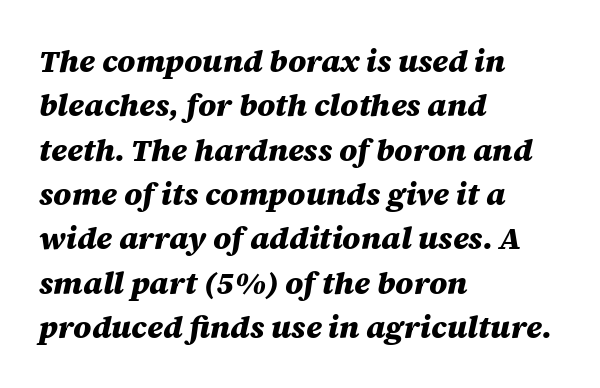
In terms of weight, the rendering is a true, heavy bold. Tracking here is standard; glyphs follow each other at the usual distance. The face used here is proportionally spaced, like ordinary book or web type. The lettering tilts uniformly, giving the passage an italic look. Leading: standard. Visually the block forms a straight wall on the left and a jagged coastline on the right.
